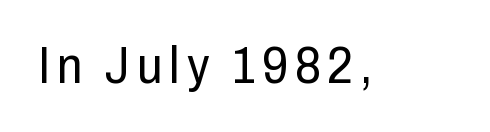
Classification — sans serif. Ordinary non-slanted type is in use. Looks like regular typesetting: each glyph gets only the width it needs. The letterforms sit at book weight or below. The specimen omits any rule beneath the text block's lines.
